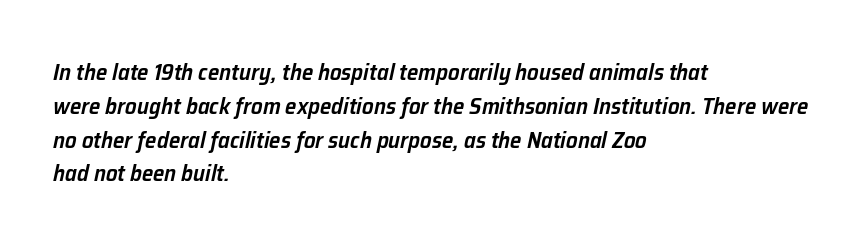
Q: Is the text bold? A: Semi-bold.
Q: Is the text italic (slanted)? A: Yes, it leans right by about 12 degrees.
Q: Is the text underlined? A: No.
Q: How is the paragraph aligned? A: Left-aligned.
Q: Is the spacing between letters normal or unusually wide? A: Normal.
Q: Is the spacing between lines tight, normal or loose? A: Normal.
